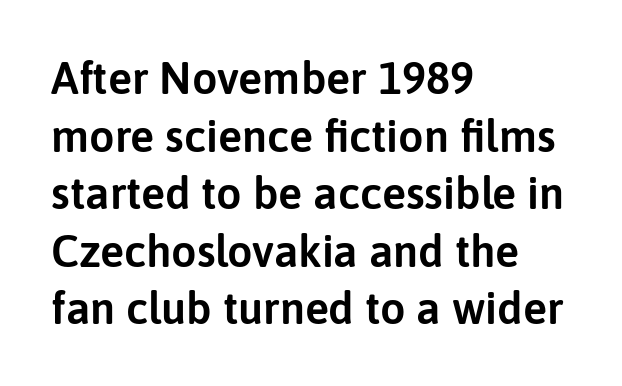
The image shows 45 px sans-serif type, upright; set left-aligned, normal line spacing (1.28x), normal letter spacing, not underlined; low stroke contrast and a medium x-height.
